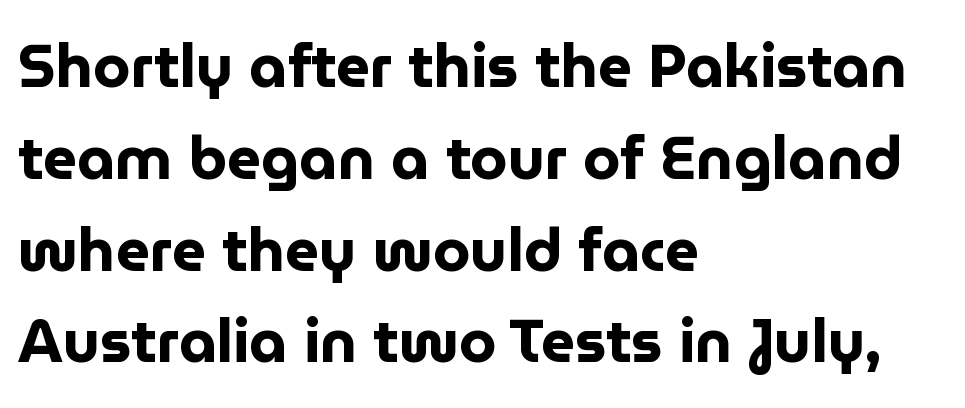
{"serif": "no", "italic": "no", "bold": "yes", "weight": "bold", "width": "normal", "stroke_contrast": "low", "x_height": "medium", "monospaced": "no", "underline": "no", "align": "left", "line_spacing": "normal", "line_spacing_ratio": 1.53, "letter_spacing": "normal", "letter_spacing_em": 0.0, "glyph_px": 60}
